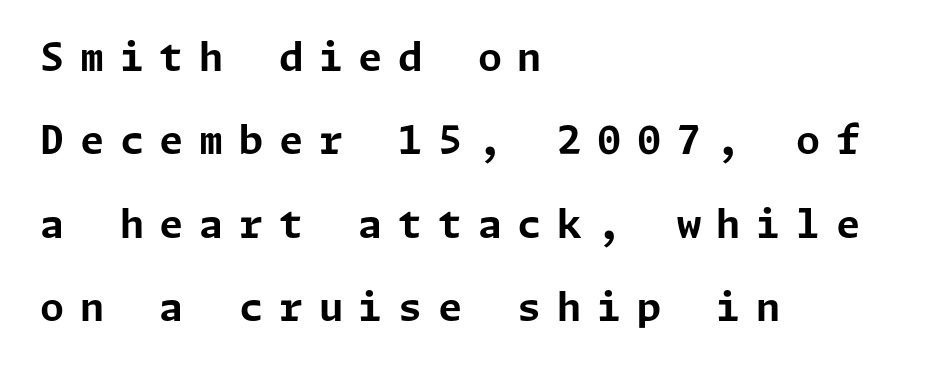
{"serif": "no", "italic": "no", "bold": "yes", "weight": "bold", "width": "normal", "stroke_contrast": "low", "x_height": "medium", "underline": "no", "align": "left", "line_spacing": "loose", "line_spacing_ratio": 2.14, "letter_spacing": "wide", "letter_spacing_em": 0.4, "glyph_px": 39}
